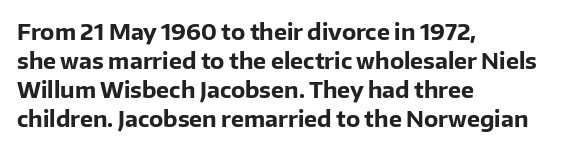
Q: Is the text bold? A: Yes.
Q: Is the text italic (slanted)? A: No, it is upright.
Q: Is the text underlined? A: No.
Q: How is the paragraph aligned? A: Left-aligned.
Q: Is the spacing between letters normal or unusually wide? A: Normal.
Q: Is the spacing between lines tight, normal or loose? A: Normal.
